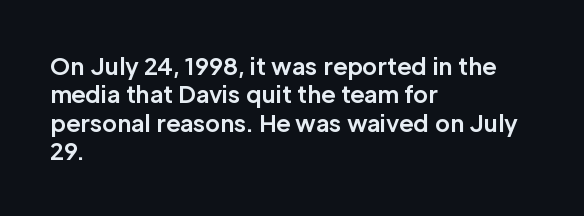
The image shows 23 px bold type, upright; set left-aligned, line spacing 1.23x, normal letter spacing, not underlined.
